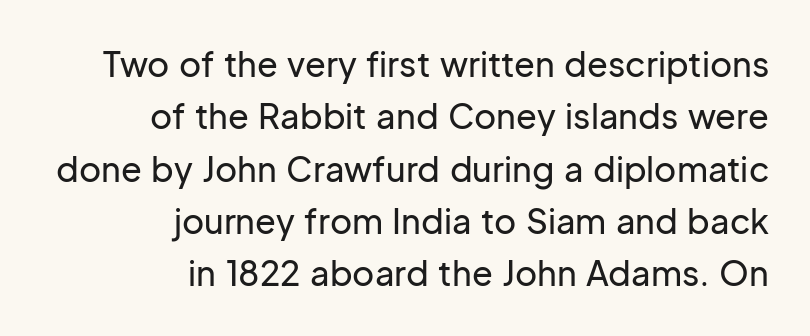
Q: Is the text italic (slanted)? A: No, it is upright.
Q: Is the typeface a serif or a sans-serif typeface? A: Sans-serif.
Q: Is the text underlined? A: No.
Q: How is the paragraph aligned? A: Right-aligned.
Q: Is the spacing between letters normal or unusually wide? A: Normal.
Q: Is the spacing between lines tight, normal or loose? A: Normal.
Q: Width (condensed, normal, or wide)? A: Normal.
Q: Stroke contrast? A: Low.
Q: x-height? A: Medium.
Q: Monospaced? A: No.
